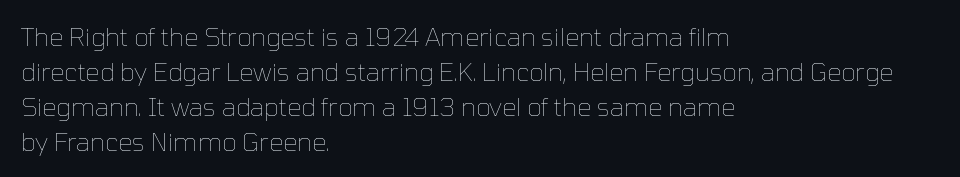
{"italic": "no", "bold": "no", "underline": "no", "align": "left", "line_spacing": "normal", "line_spacing_ratio": 1.4, "letter_spacing": "normal", "letter_spacing_em": 0.0, "glyph_px": 25}
